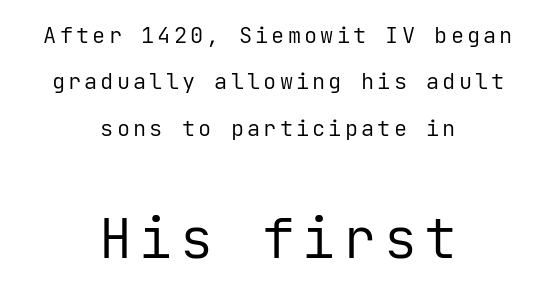
Q: Is the text bold? A: No.
Q: Is the text italic (slanted)? A: No, it is upright.
Q: Is the typeface a serif or a sans-serif typeface? A: Sans-serif.
Q: Is the text underlined? A: No.
Q: How is the paragraph aligned? A: Centered.
Q: Is the spacing between lines tight, normal or loose? A: Loose.
Q: Which block of text is set in a larger size, the first (top) or the second (bottom)? A: The second (bottom) one.
Q: Width (condensed, normal, or wide)? A: Normal.
Q: Stroke contrast? A: Low.
Q: x-height? A: Medium.
Q: Monospaced? A: Yes.
